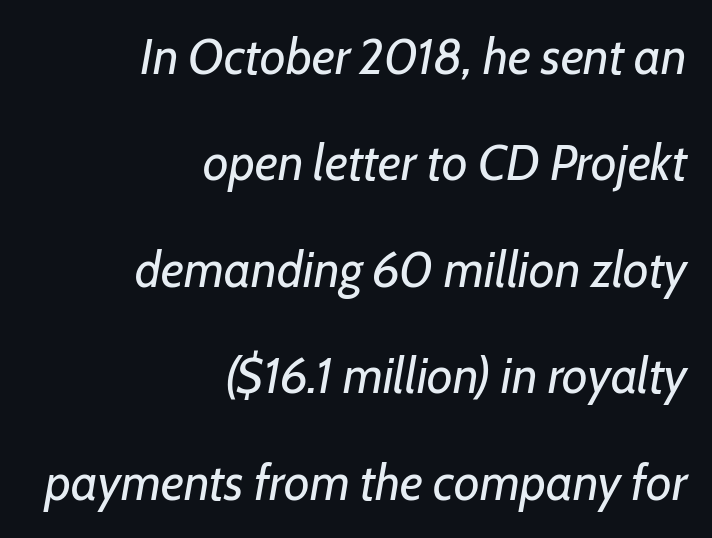
The image shows 50 px regular-weight type, italic (leaning right); set right-aligned, loose line spacing (2.13x), normal letter spacing, not underlined; low stroke contrast and a medium x-height.
